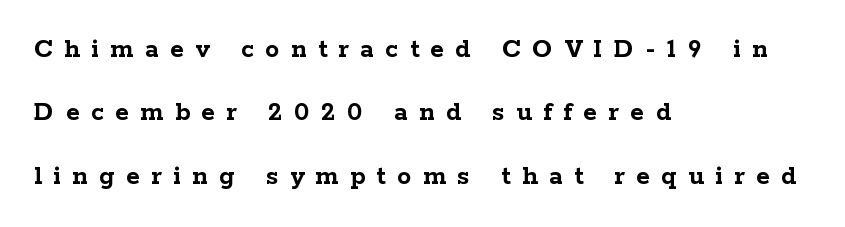
Q: Is the text bold? A: Yes.
Q: Is the text italic (slanted)? A: No, it is upright.
Q: Is the typeface a serif or a sans-serif typeface? A: Serif.
Q: Is the text underlined? A: No.
Q: How is the paragraph aligned? A: Left-aligned.
Q: Is the spacing between letters normal or unusually wide? A: Unusually wide.
Q: Is the spacing between lines tight, normal or loose? A: Loose.
Q: Width (condensed, normal, or wide)? A: Wide.
Q: Stroke contrast? A: Low.
Q: x-height? A: Medium.
Q: Monospaced? A: No.
